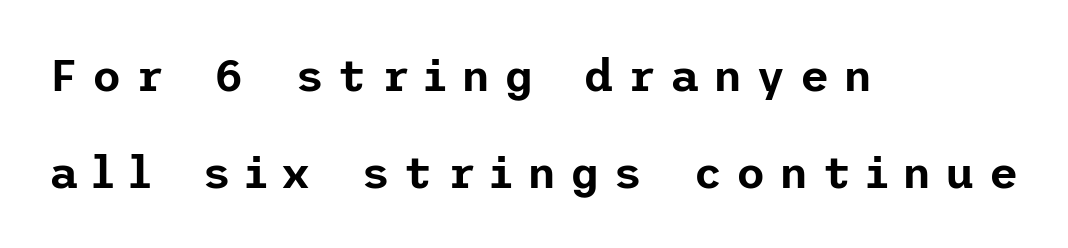
Q: Is the text italic (slanted)? A: No, it is upright.
Q: Is the typeface a serif or a sans-serif typeface? A: Sans-serif.
Q: Is the text underlined? A: No.
Q: How is the paragraph aligned? A: Left-aligned.
Q: Is the spacing between letters normal or unusually wide? A: Unusually wide.
Q: Is the spacing between lines tight, normal or loose? A: Loose.
Q: Width (condensed, normal, or wide)? A: Normal.
Q: Stroke contrast? A: Low.
Q: x-height? A: Medium.
